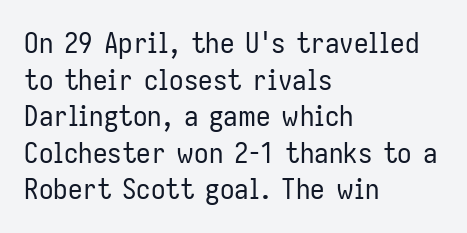
Q: Is the text bold? A: No.
Q: Is the text italic (slanted)? A: No, it is upright.
Q: Is the typeface a serif or a sans-serif typeface? A: Sans-serif.
Q: Is the text underlined? A: No.
Q: How is the paragraph aligned? A: Left-aligned.
Q: Is the spacing between letters normal or unusually wide? A: Normal.
Q: Is the spacing between lines tight, normal or loose? A: Normal.
Q: Width (condensed, normal, or wide)? A: Condensed.
Q: Stroke contrast? A: Low.
Q: x-height? A: Medium.
Q: Monospaced? A: No.
